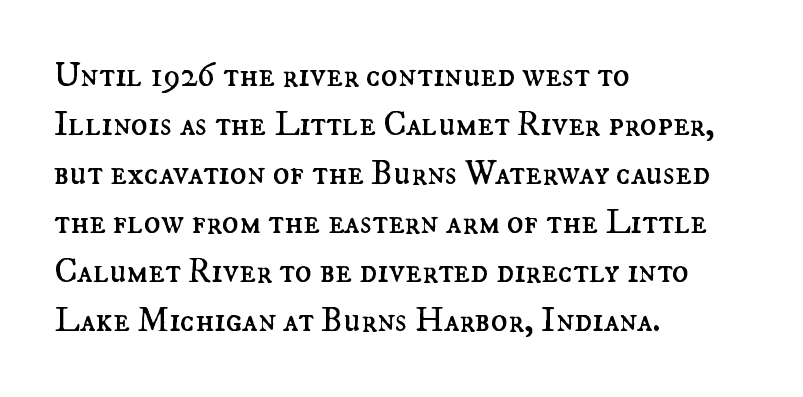
The image shows 35 px regular-weight type, upright; set left-aligned, normal line spacing (1.4x), normal letter spacing, not underlined; medium stroke contrast and a small x-height.
